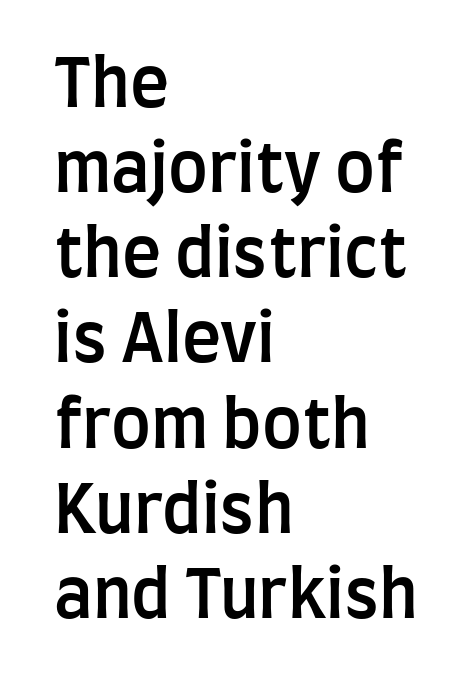
Q: Is the text bold? A: Semi-bold.
Q: Is the text italic (slanted)? A: No, it is upright.
Q: Is the typeface a serif or a sans-serif typeface? A: Sans-serif.
Q: Is the text underlined? A: No.
Q: How is the paragraph aligned? A: Left-aligned.
Q: Is the spacing between letters normal or unusually wide? A: Normal.
Q: Is the spacing between lines tight, normal or loose? A: Normal.
Q: Width (condensed, normal, or wide)? A: Condensed.
Q: Stroke contrast? A: Low.
Q: x-height? A: Large.
Q: Monospaced? A: No.
